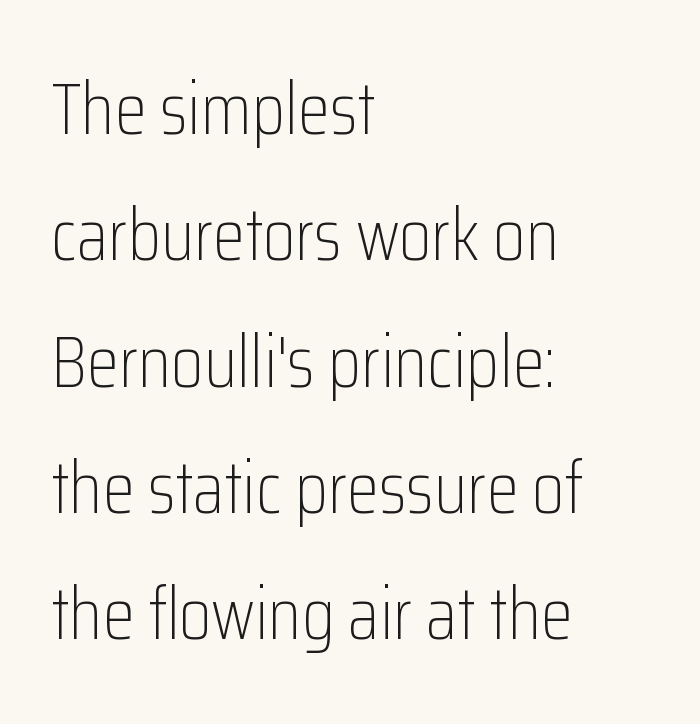
Q: Is the text bold? A: No.
Q: Is the text italic (slanted)? A: No, it is upright.
Q: Is the typeface a serif or a sans-serif typeface? A: Sans-serif.
Q: Is the text underlined? A: No.
Q: How is the paragraph aligned? A: Left-aligned.
Q: Is the spacing between letters normal or unusually wide? A: Normal.
Q: Width (condensed, normal, or wide)? A: Condensed.
Q: Stroke contrast? A: Low.
Q: x-height? A: Medium.
Q: Monospaced? A: No.
